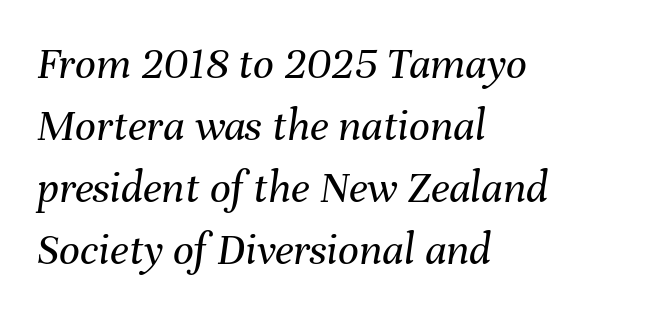
Do the characters align in a grid? No, the font is proportional. Casual observation: everything's shoved over to the left. Short note: letters normally spaced. The typography opts for an oblique posture over an upright one. Nobody drew a line under any word here. Compared with typical paragraphs, the rows here are spaced about the same.
